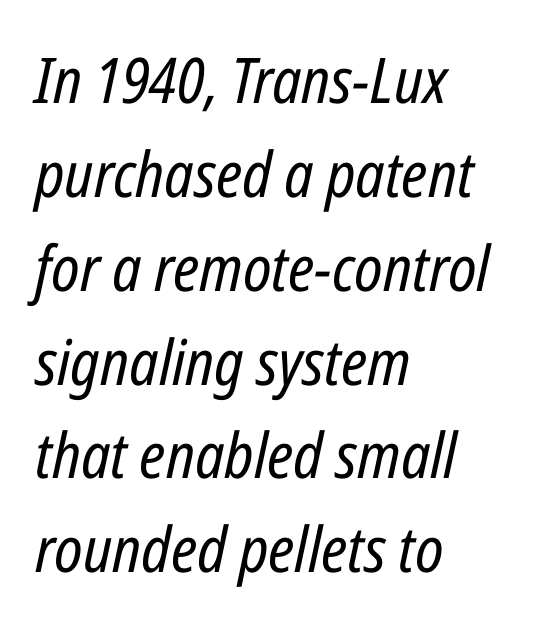
{"italic": "yes", "lean": "right", "slant_degrees": 12, "bold": "no", "weight": "regular", "width": "condensed", "stroke_contrast": "low", "x_height": "medium", "monospaced": "no", "underline": "no", "align": "left", "line_spacing": "normal", "line_spacing_ratio": 1.49, "letter_spacing": "normal", "letter_spacing_em": 0.0, "glyph_px": 63}
